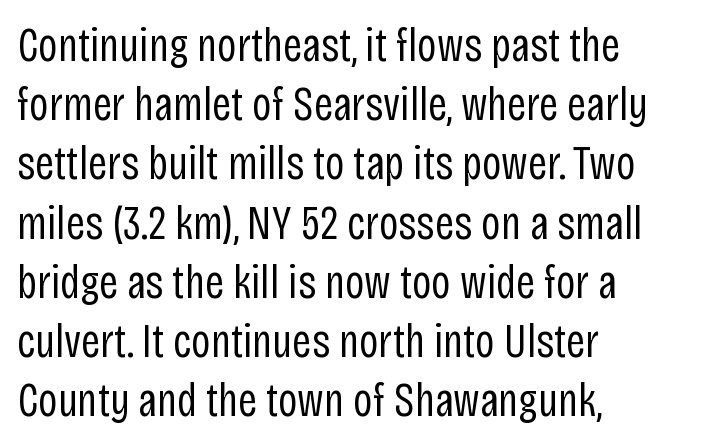
Q: Is the text bold? A: No.
Q: Is the text italic (slanted)? A: No, it is upright.
Q: Is the typeface a serif or a sans-serif typeface? A: Sans-serif.
Q: Is the text underlined? A: No.
Q: How is the paragraph aligned? A: Left-aligned.
Q: Is the spacing between letters normal or unusually wide? A: Normal.
Q: Is the spacing between lines tight, normal or loose? A: Normal.
Q: Width (condensed, normal, or wide)? A: Condensed.
Q: Stroke contrast? A: Low.
Q: x-height? A: Large.
Q: Monospaced? A: No.
